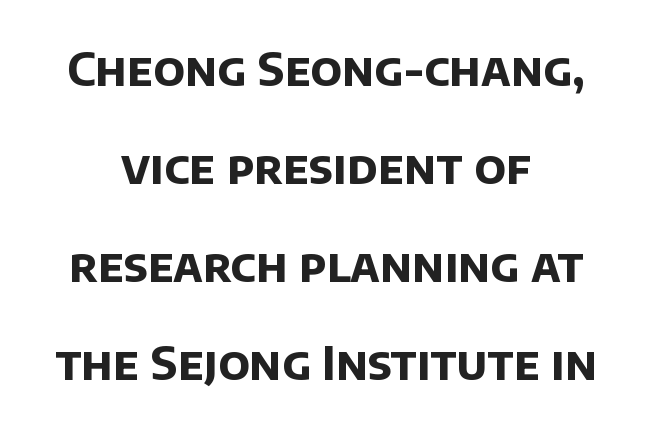
{"serif": "no", "bold": "yes", "weight": "bold", "width": "normal", "stroke_contrast": "low", "x_height": "large", "monospaced": "no", "underline": "no", "align": "center", "line_spacing": "loose", "line_spacing_ratio": 2.13, "letter_spacing": "normal", "letter_spacing_em": 0.0, "glyph_px": 46}
